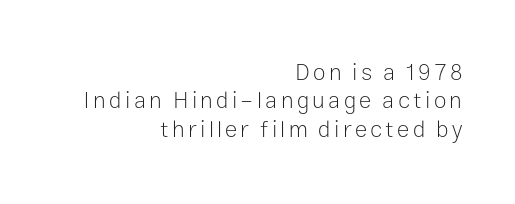
{"italic": "no", "bold": "no", "underline": "no", "align": "right", "line_spacing_ratio": 1.23, "glyph_px": 23}
